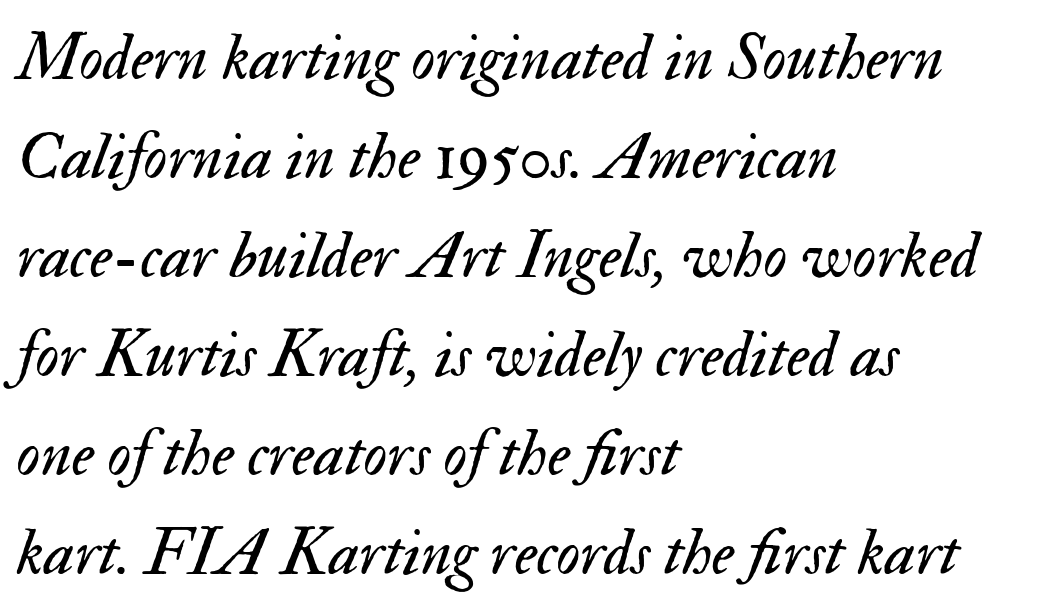
The axis of the letterforms is tilted away from vertical. This sample is left-justified, so line endings fall wherever the words run out. Glyph-to-glyph distance matches everyday printed text. The font is comparable to plain body text, perhaps lighter.
